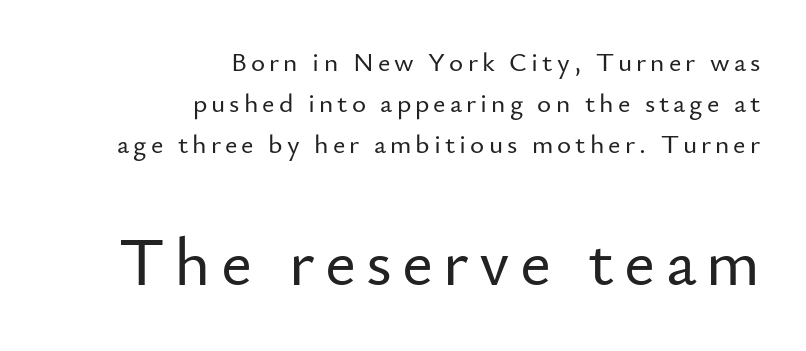
Regular leading. The face used here is proportionally spaced, like ordinary book or web type. No word sits above an underline. Casual observation: everything's shoved over to the right. You get the small type first, then a jump to larger type. These lines were composed using upright roman letters.
